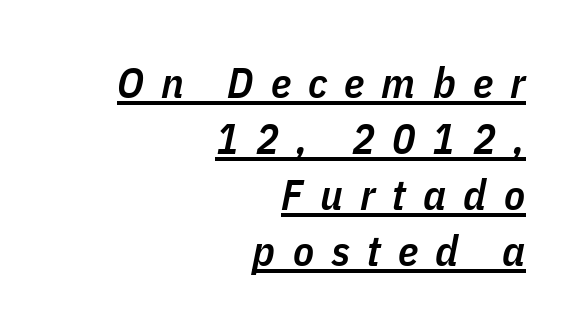
The image shows 43 px semibold, condensed type, italic (leaning right); set right-aligned, normal line spacing (1.3x), unusually wide letter spacing (+0.4 em), underlined; low stroke contrast and a medium x-height.
